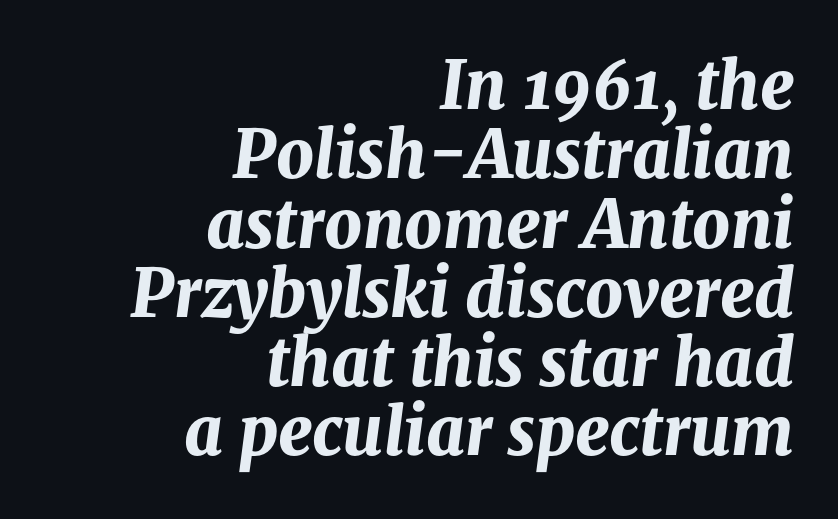
{"italic": "yes", "lean": "right", "slant_degrees": 8, "bold": "yes", "weight": "bold", "width": "normal", "stroke_contrast": "medium", "x_height": "medium", "monospaced": "no", "underline": "no", "align": "right", "line_spacing": "tight", "line_spacing_ratio": 1.05, "letter_spacing": "normal", "letter_spacing_em": 0.0, "glyph_px": 66}
